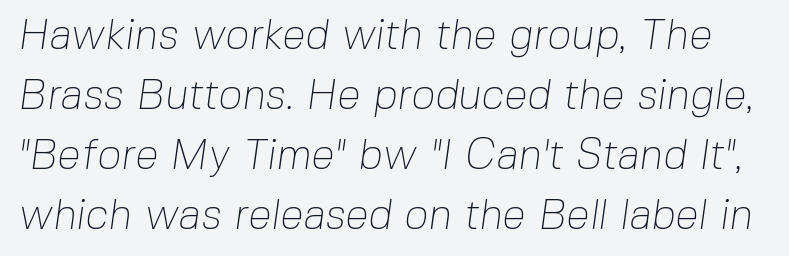
The image shows 42 px thin sans-serif type; set normal line spacing (1.43x), normal letter spacing, not underlined; low stroke contrast and a medium x-height.
